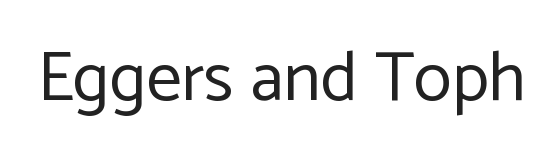
Q: Is the text bold? A: No.
Q: Is the text italic (slanted)? A: No, it is upright.
Q: Is the typeface a serif or a sans-serif typeface? A: Sans-serif.
Q: Is the text underlined? A: No.
Q: Is the spacing between letters normal or unusually wide? A: Normal.
Q: Width (condensed, normal, or wide)? A: Normal.
Q: Stroke contrast? A: Low.
Q: x-height? A: Medium.
Q: Monospaced? A: No.
